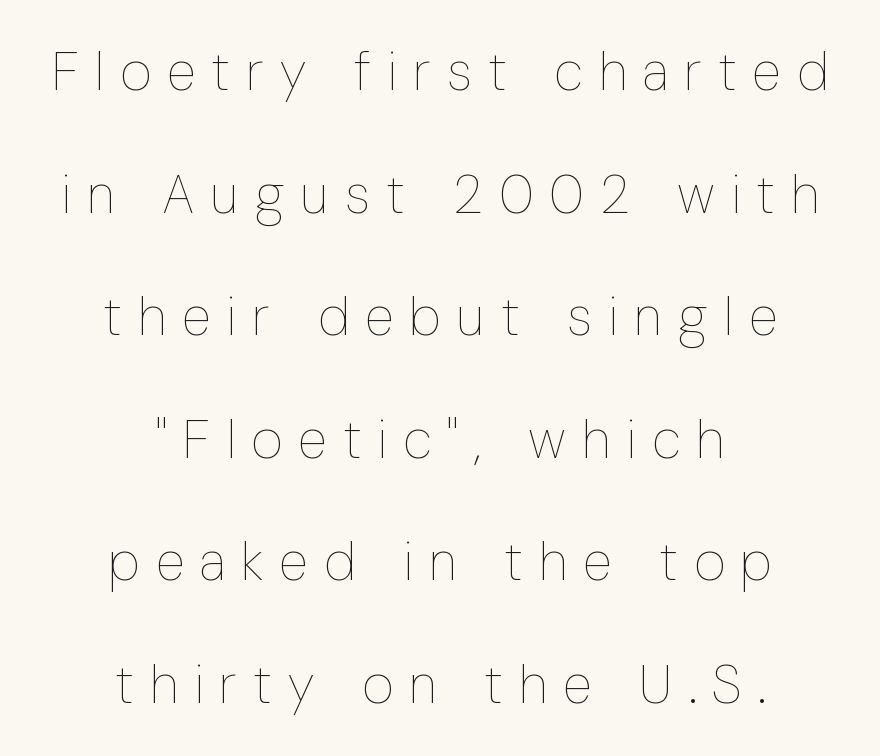
{"italic": "no", "bold": "no", "weight": "thin", "width": "condensed", "stroke_contrast": "low", "x_height": "medium", "monospaced": "no", "underline": "no", "align": "center", "line_spacing": "loose", "line_spacing_ratio": 2.27, "letter_spacing": "wide", "letter_spacing_em": 0.3, "glyph_px": 54}
